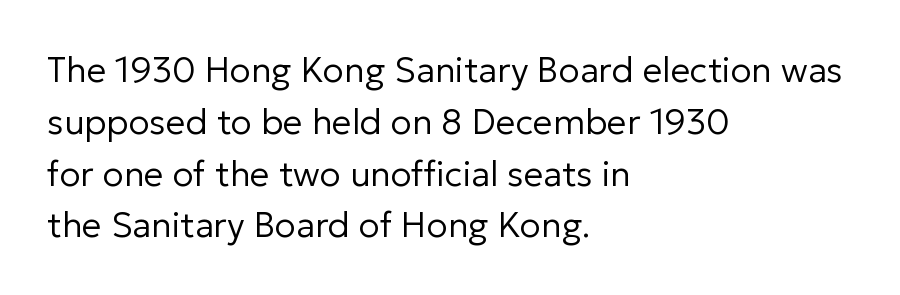
{"serif": "no", "italic": "no", "bold": "no", "weight": "regular", "width": "normal", "stroke_contrast": "low", "x_height": "medium", "monospaced": "no", "underline": "no", "align": "left", "line_spacing": "normal", "line_spacing_ratio": 1.48, "letter_spacing": "normal", "letter_spacing_em": 0.0, "glyph_px": 35}
